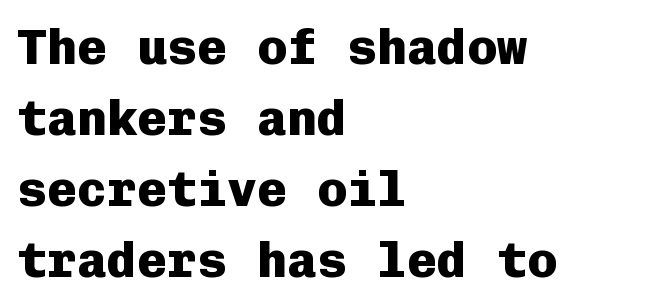
Is there any slant? The stems are plumb. Notice how thick the strokes are: this is what a full bold looks like. Fixed-width glyphs throughout — classic coding-font behaviour. The characters display no serif detailing; their extremities are plain. The zone under the glyphs is completely vacant. Nobody touched the tracking dial on this one.
